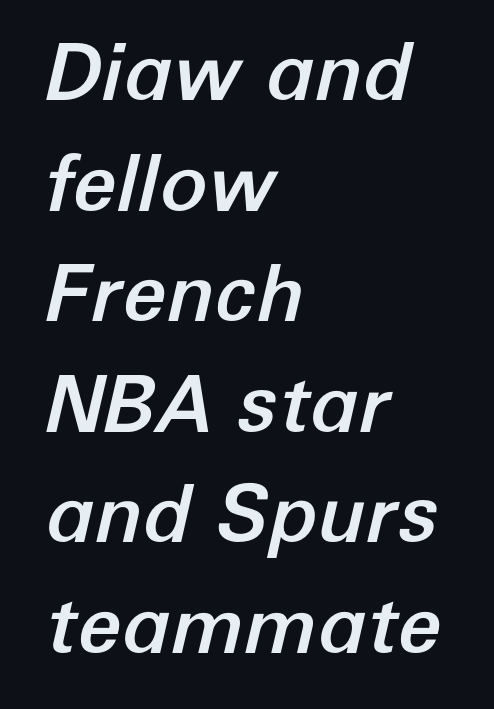
Varying glyph widths throughout — classic text-font behaviour. Check the space under the baseline: it is left empty. One glance says typical: line gaps are just what's usual. Does the lettering tilt? It does — this is italic. One-word summary of the alignment: left.
